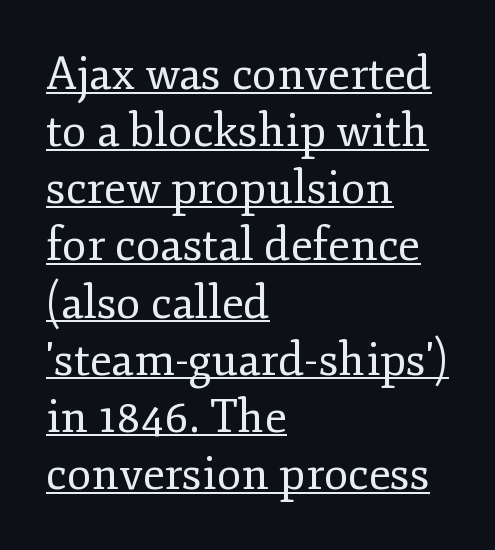
The image shows 45 px regular-weight serif type, upright; set left-aligned, normal line spacing (1.27x), normal letter spacing, underlined; low stroke contrast and a small x-height.
